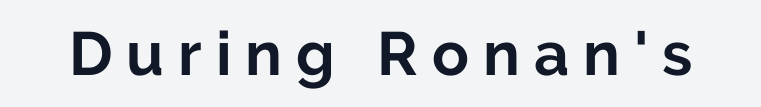
Q: Is the text bold? A: Yes.
Q: Is the text italic (slanted)? A: No, it is upright.
Q: Is the typeface a serif or a sans-serif typeface? A: Sans-serif.
Q: Is the text underlined? A: No.
Q: Is the spacing between letters normal or unusually wide? A: Unusually wide.
Q: Width (condensed, normal, or wide)? A: Normal.
Q: Stroke contrast? A: Low.
Q: x-height? A: Medium.
Q: Monospaced? A: No.
